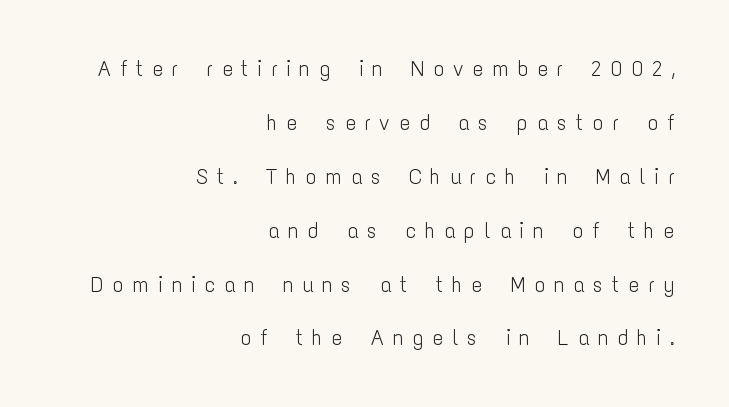
The specimen reads as upright at a glance. On a weight scale, this lands at 450 or below. The rag falls on the left side of this text block. This rendering features lettering with no underline.
